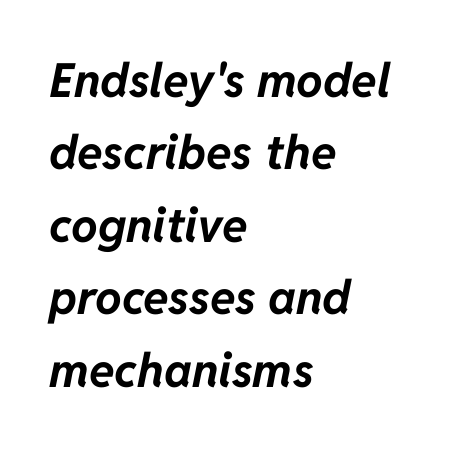
{"italic": "yes", "lean": "right", "slant_degrees": 11, "bold": "yes", "weight": "bold", "width": "normal", "stroke_contrast": "low", "x_height": "medium", "monospaced": "no", "underline": "no", "align": "left", "line_spacing": "normal", "line_spacing_ratio": 1.54, "letter_spacing": "normal", "letter_spacing_em": 0.0, "glyph_px": 47}
